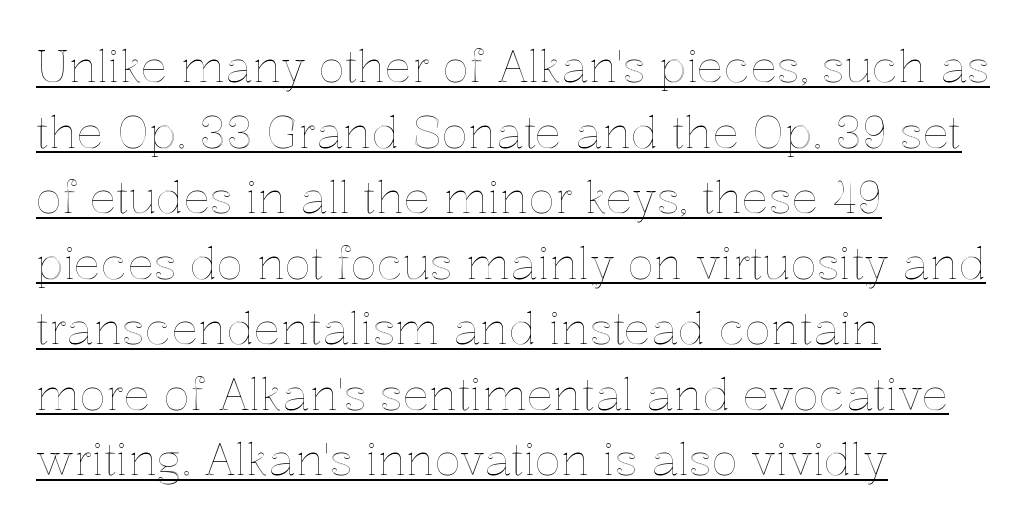
The image shows 44 px text type, upright; set left-aligned, normal line spacing (1.49x), normal letter spacing, underlined; a medium x-height.
